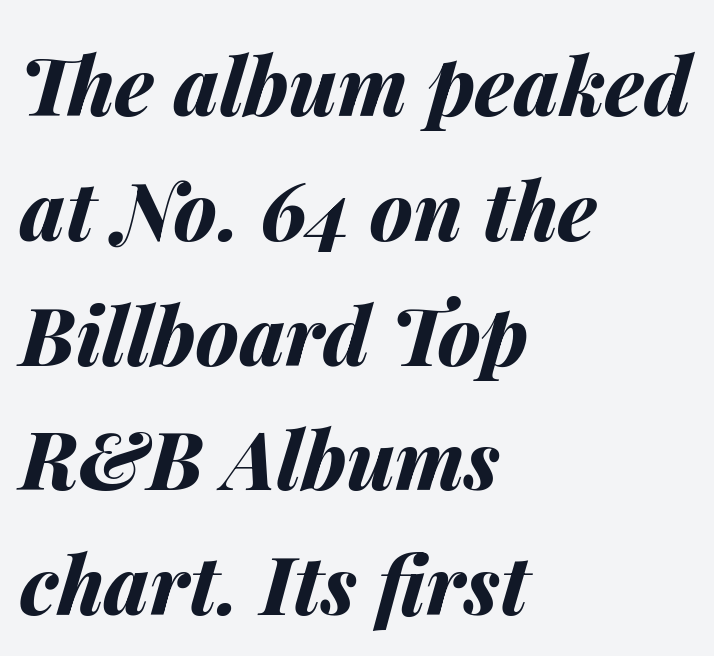
{"italic": "yes", "lean": "right", "slant_degrees": 14, "bold": "yes", "weight": "bold", "width": "normal", "stroke_contrast": "medium", "x_height": "medium", "monospaced": "no", "underline": "no", "align": "left", "line_spacing": "normal", "line_spacing_ratio": 1.56, "letter_spacing": "normal", "letter_spacing_em": 0.0, "glyph_px": 80}
